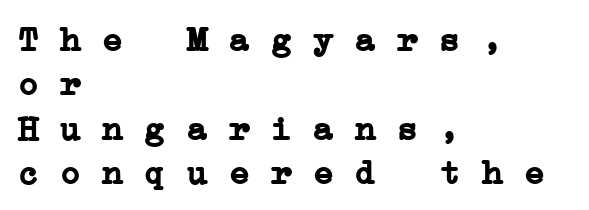
The image shows 35 px semibold, wide serif type, monospaced; set left-aligned, normal line spacing (1.27x), normal letter spacing, not underlined; low stroke contrast and a medium x-height.
